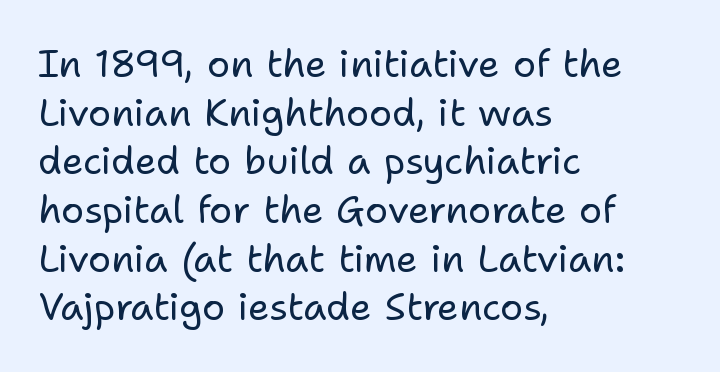
Q: Is the text bold? A: No.
Q: Is the text italic (slanted)? A: No, it is upright.
Q: Is the typeface a serif or a sans-serif typeface? A: Sans-serif.
Q: Is the text underlined? A: No.
Q: How is the paragraph aligned? A: Left-aligned.
Q: Is the spacing between letters normal or unusually wide? A: Normal.
Q: Is the spacing between lines tight, normal or loose? A: Normal.
Q: Width (condensed, normal, or wide)? A: Normal.
Q: Stroke contrast? A: Low.
Q: x-height? A: Medium.
Q: Monospaced? A: No.
